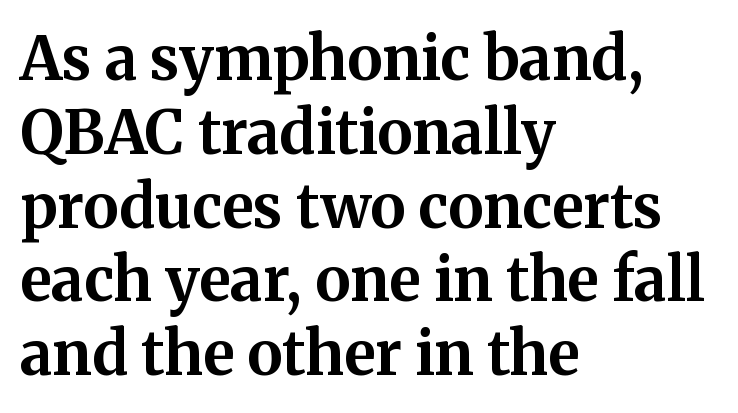
{"serif": "yes", "italic": "no", "bold": "yes", "weight": "bold", "width": "normal", "stroke_contrast": "medium", "x_height": "medium", "monospaced": "no", "underline": "no", "align": "left", "line_spacing_ratio": 1.23, "letter_spacing": "normal", "letter_spacing_em": 0.0, "glyph_px": 60}
